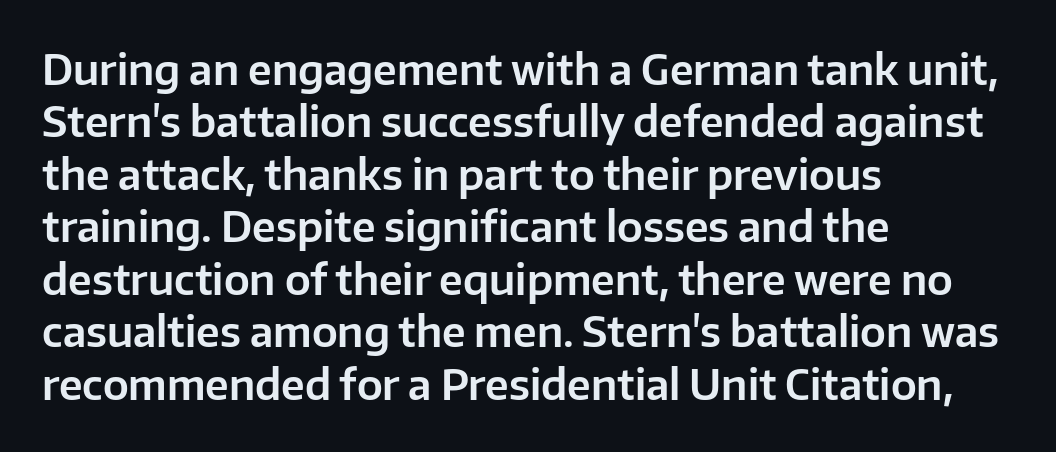
Normally led — the rows are evenly, conventionally spaced. The typeface chosen for these lines omits serifs. This rendering features lettering with no underline. These lines are set flush left with a ragged right edge.
